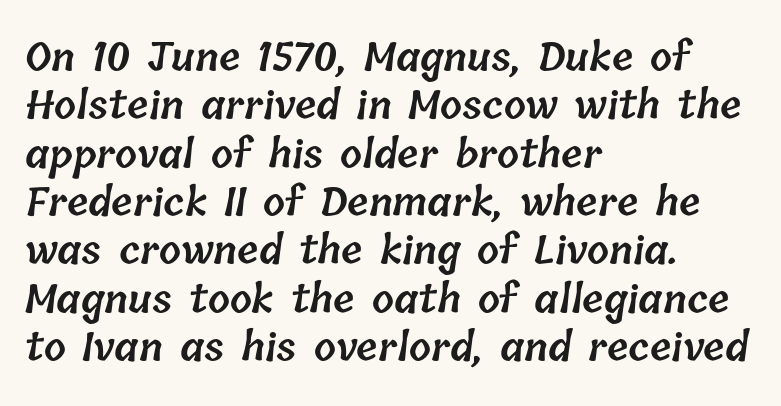
Alignment: flush left. Characters follow at the spacing the type designer built in. The face used here is a semibold: visibly heavier than regular, lighter than bold. A typesetter would call this proportional, since set widths differ per character. Words float on clear page, feet unadorned.
